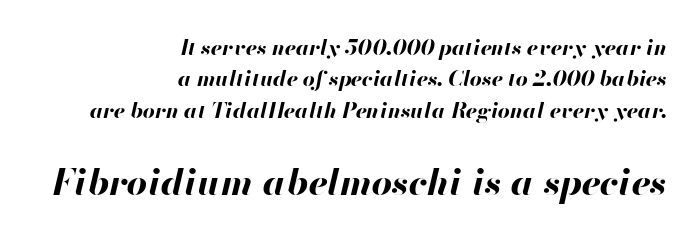
The image shows 36 px bold type, italic (leaning right); set right-aligned, normal line spacing (1.49x), normal letter spacing, not underlined; the second (bottom) block is 1.71x larger; high stroke contrast and a small x-height.
